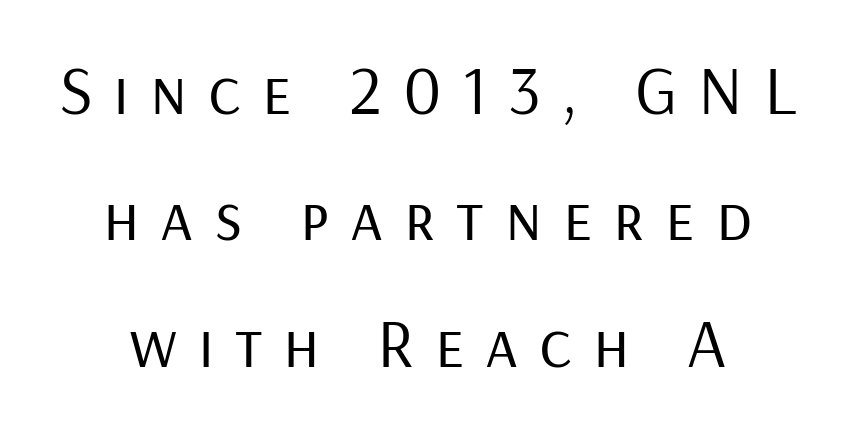
Is the type heavy? It reads as light-to-regular instead. This sample has the flowing, uneven cadence of proportional lettering. The font's upright variant was chosen for this text. This sample uses expanded letter spacing, leaving extra air between glyphs. The characters display no serif detailing; their extremities are plain. Casual observation: everything's sitting right in the middle.
